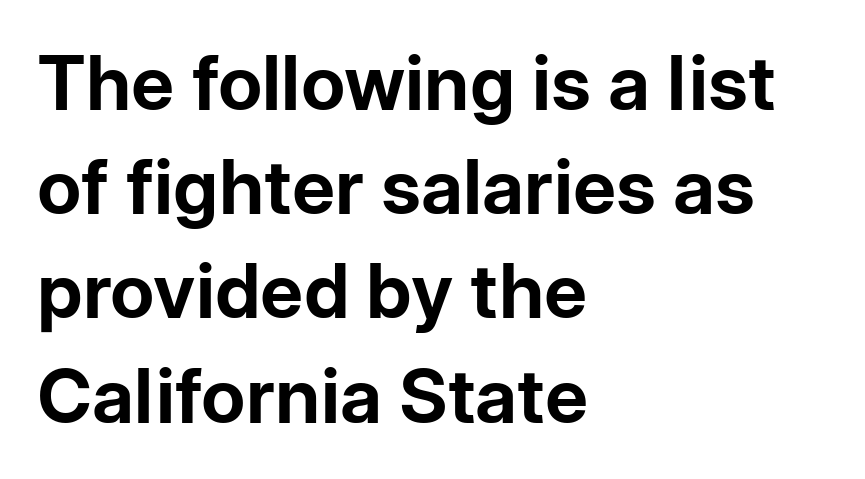
{"serif": "no", "italic": "no", "bold": "yes", "weight": "bold", "width": "normal", "stroke_contrast": "low", "x_height": "medium", "monospaced": "no", "underline": "no", "align": "left", "line_spacing": "normal", "line_spacing_ratio": 1.39, "letter_spacing": "normal", "letter_spacing_em": 0.0, "glyph_px": 75}
